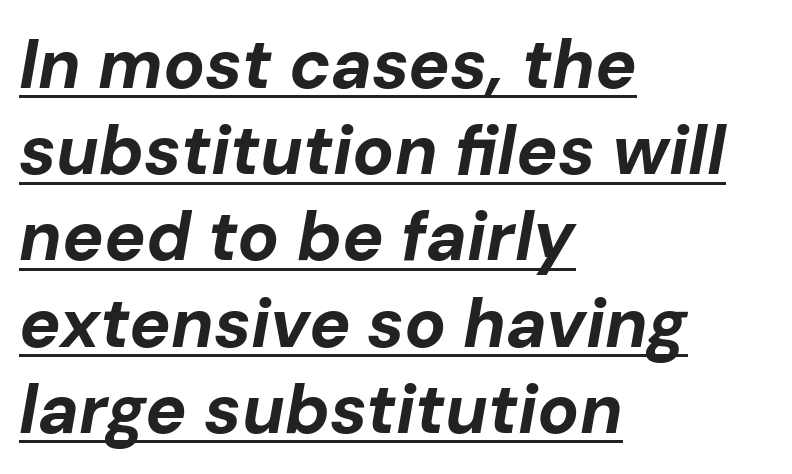
Standard letterfit; no display-style spreading of the glyphs. Heavy, bold letterforms. The lines sit at an ordinary, default distance from one another. A student would call this left alignment; a typographer would say flush left, rag right. A baseline rule has been typeset under these characters. It's the slanting kind of type.
